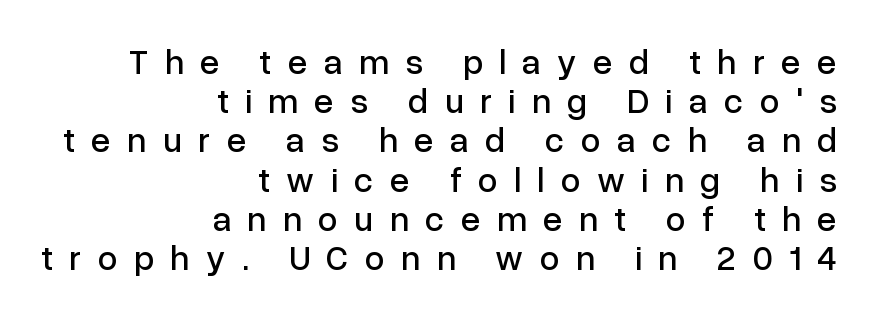
{"serif": "no", "italic": "no", "width": "normal", "stroke_contrast": "low", "x_height": "medium", "monospaced": "no", "underline": "no", "align": "right", "line_spacing": "tight", "line_spacing_ratio": 1.12, "letter_spacing": "wide", "letter_spacing_em": 0.47, "glyph_px": 35}
